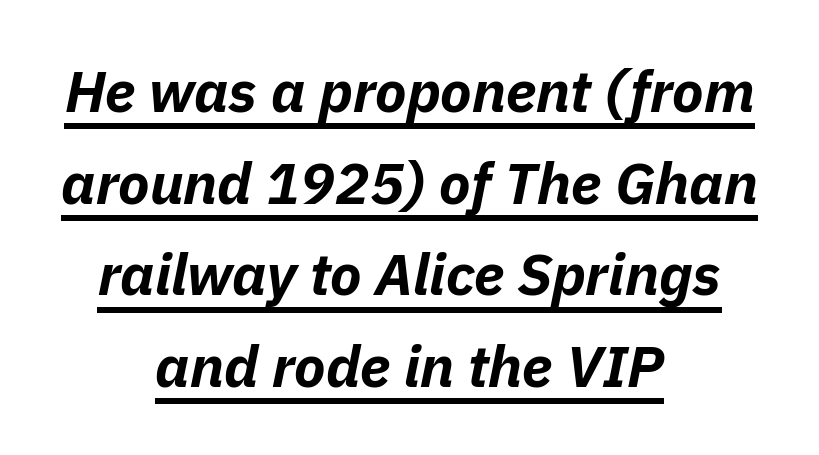
{"italic": "yes", "lean": "right", "slant_degrees": 11, "bold": "yes", "weight": "bold", "width": "normal", "stroke_contrast": "low", "x_height": "medium", "monospaced": "no", "underline": "yes", "align": "center", "line_spacing": "normal", "line_spacing_ratio": 1.58, "letter_spacing": "normal", "letter_spacing_em": 0.0, "glyph_px": 58}
